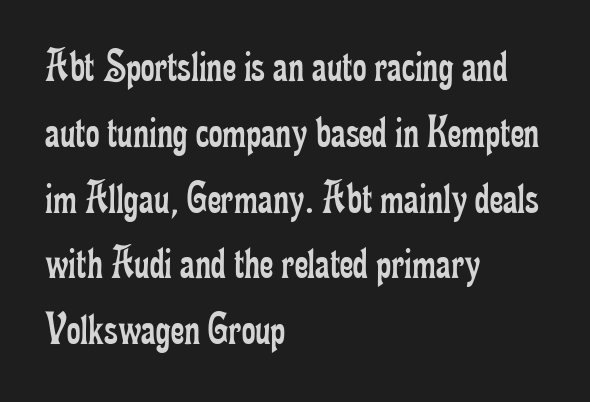
The image shows 47 px regular-weight, condensed serif type, upright; set left-aligned, normal line spacing (1.4x), normal letter spacing, not underlined; low stroke contrast and a small x-height.
